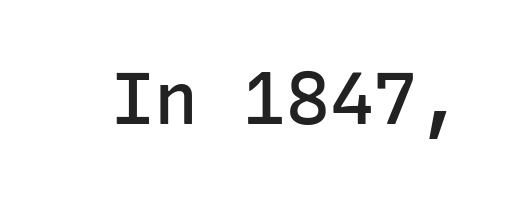
The image shows 73 px semibold sans-serif type, upright, monospaced; set normal letter spacing, not underlined; low stroke contrast and a medium x-height.
